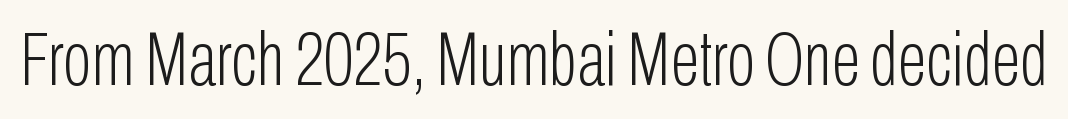
{"serif": "no", "italic": "no", "bold": "no", "weight": "light", "width": "condensed", "stroke_contrast": "low", "x_height": "medium", "monospaced": "no", "underline": "no", "letter_spacing": "normal", "letter_spacing_em": 0.0, "glyph_px": 76}
